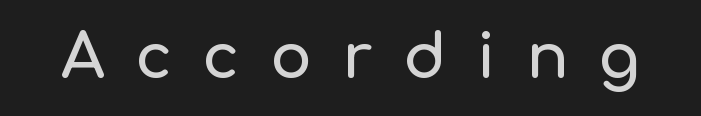
{"serif": "no", "italic": "no", "width": "normal", "stroke_contrast": "low", "x_height": "medium", "monospaced": "no", "underline": "no", "letter_spacing": "wide", "letter_spacing_em": 0.49, "glyph_px": 62}
